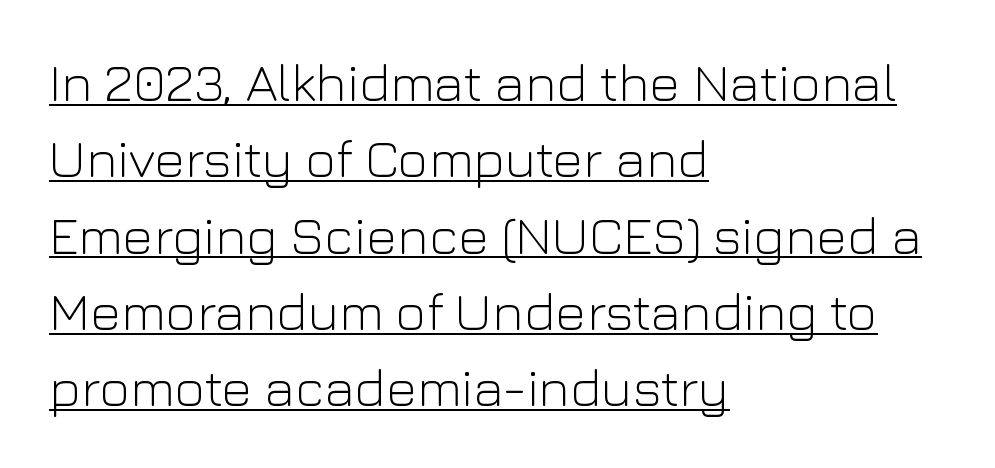
{"serif": "no", "italic": "no", "bold": "no", "weight": "light", "width": "normal", "stroke_contrast": "low", "x_height": "medium", "monospaced": "no", "underline": "yes", "align": "left", "line_spacing": "normal", "line_spacing_ratio": 1.44, "letter_spacing": "normal", "letter_spacing_em": 0.0, "glyph_px": 53}
